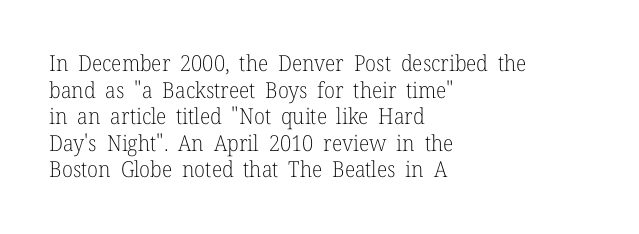
{"italic": "no", "bold": "no", "underline": "no", "align": "left", "line_spacing_ratio": 1.21, "letter_spacing": "normal", "letter_spacing_em": 0.0, "glyph_px": 22}
